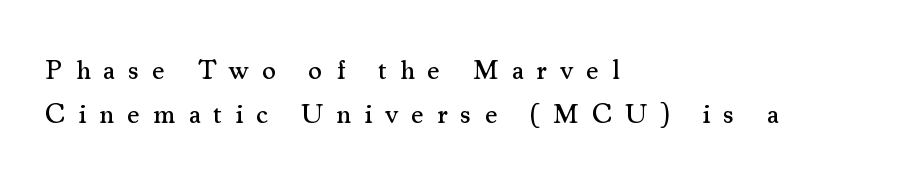
Compared with typical body copy, the letter spacing here is much looser. The passage shown stacks its lines at a standard gap. Underline: absent. In terms of posture, this sample is upright. The setting favours the left margin, as ordinary paragraphs usually do.
